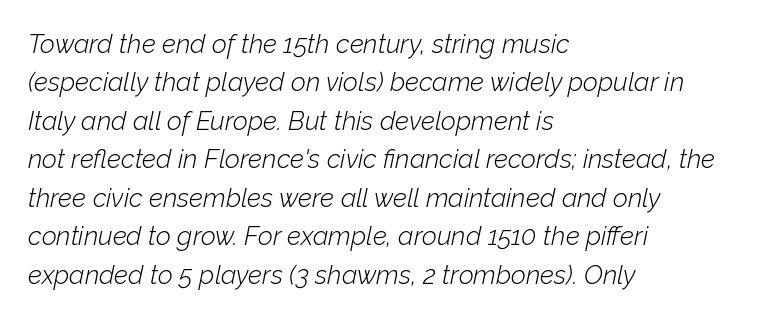
Q: Is the text bold? A: No.
Q: Is the text italic (slanted)? A: Yes, it leans right by about 12 degrees.
Q: Is the text underlined? A: No.
Q: How is the paragraph aligned? A: Left-aligned.
Q: Is the spacing between letters normal or unusually wide? A: Normal.
Q: Is the spacing between lines tight, normal or loose? A: Normal.
